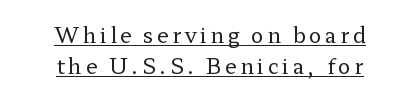
{"italic": "no", "bold": "no", "underline": "yes", "align": "center", "line_spacing": "normal", "line_spacing_ratio": 1.46, "glyph_px": 21}
